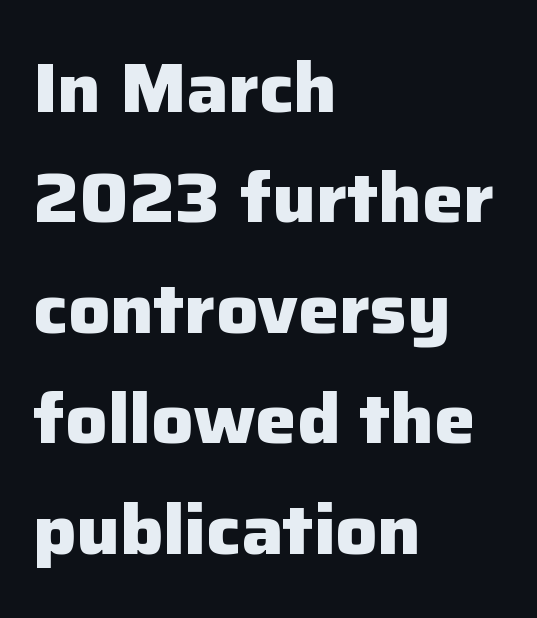
{"serif": "no", "italic": "no", "bold": "yes", "weight": "heavy", "width": "normal", "stroke_contrast": "low", "x_height": "medium", "monospaced": "no", "underline": "no", "align": "left", "line_spacing": "normal", "line_spacing_ratio": 1.6, "letter_spacing": "normal", "letter_spacing_em": 0.0, "glyph_px": 69}
